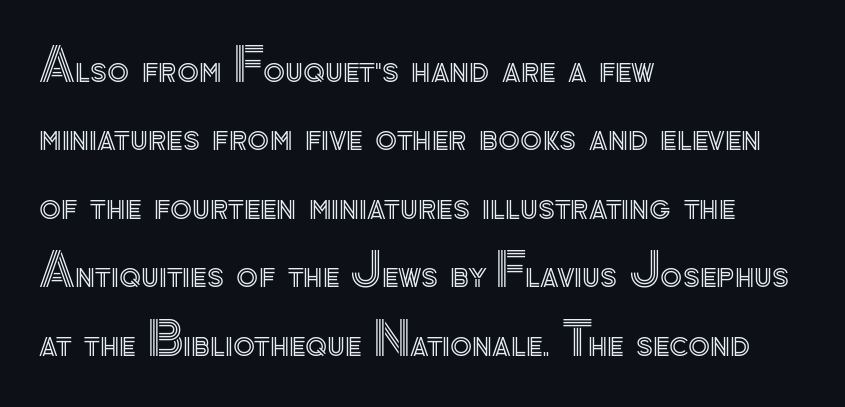
{"italic": "no", "width": "normal", "x_height": "small", "monospaced": "no", "underline": "no", "align": "left", "line_spacing": "normal", "line_spacing_ratio": 1.52, "letter_spacing": "normal", "letter_spacing_em": 0.0, "glyph_px": 45}
